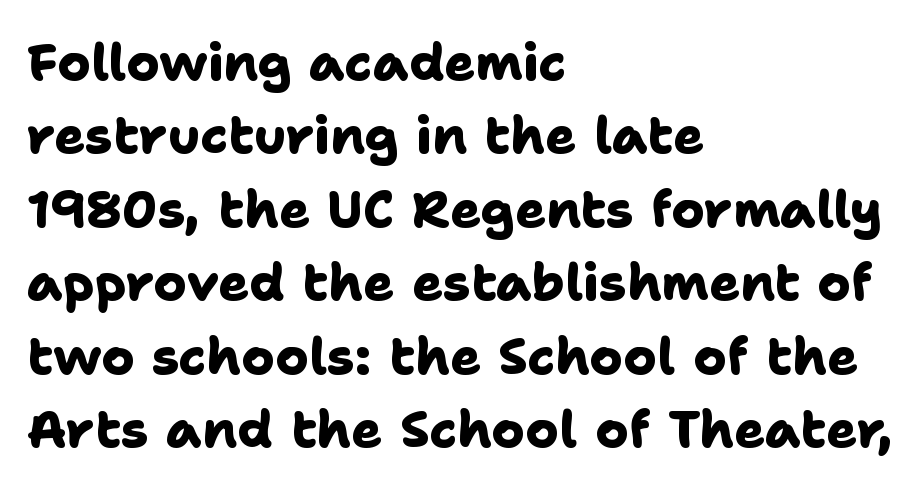
{"serif": "no", "bold": "yes", "weight": "heavy", "width": "normal", "stroke_contrast": "low", "x_height": "medium", "monospaced": "no", "underline": "no", "align": "left", "line_spacing": "normal", "line_spacing_ratio": 1.44, "letter_spacing": "normal", "letter_spacing_em": 0.0, "glyph_px": 51}
